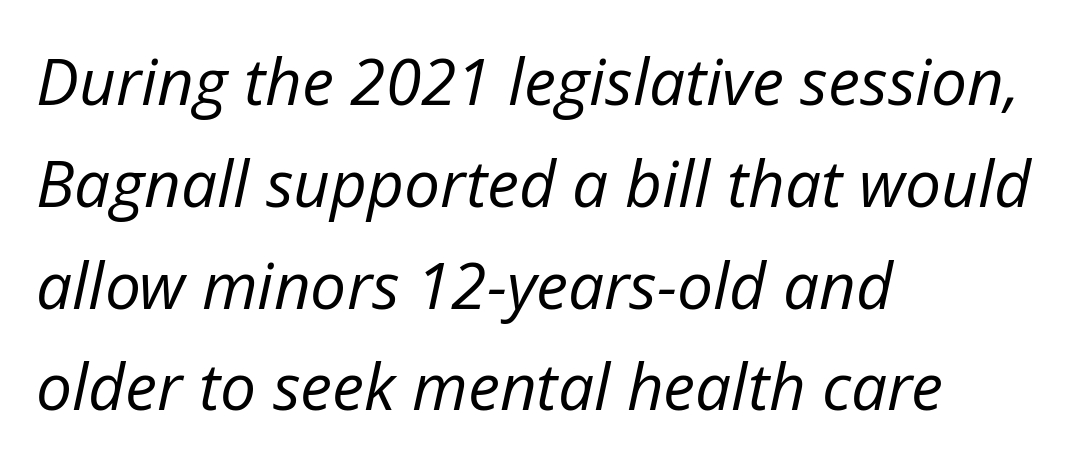
Q: Is the text bold? A: No.
Q: Is the text italic (slanted)? A: Yes, it leans right by about 12 degrees.
Q: Is the text underlined? A: No.
Q: How is the paragraph aligned? A: Left-aligned.
Q: Is the spacing between letters normal or unusually wide? A: Normal.
Q: Is the spacing between lines tight, normal or loose? A: Normal.
Q: Width (condensed, normal, or wide)? A: Normal.
Q: Stroke contrast? A: Low.
Q: x-height? A: Medium.
Q: Monospaced? A: No.
